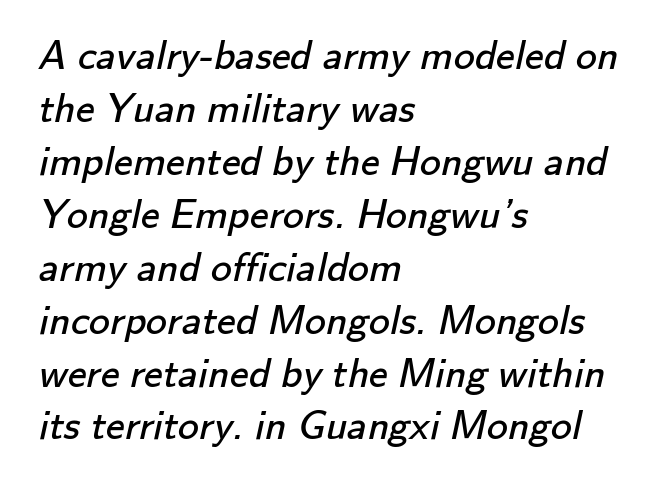
A bare baseline throughout the passage. Is this a sans? Yes — the strokes have no serifs. The passage shown is typed in a proportional face where columns would drift. Weight: not bold — regular or lighter. The gaps between neighbouring characters are ordinary and unremarkable. The rows are spaced the way most documents space them.
